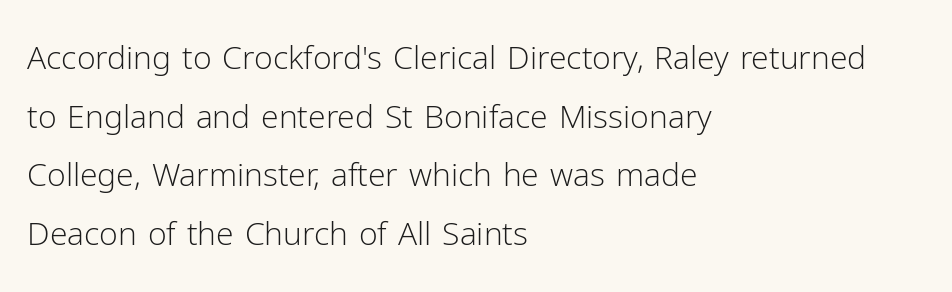
Q: Is the text bold? A: No.
Q: Is the text italic (slanted)? A: No, it is upright.
Q: Is the typeface a serif or a sans-serif typeface? A: Sans-serif.
Q: Is the text underlined? A: No.
Q: How is the paragraph aligned? A: Left-aligned.
Q: Is the spacing between letters normal or unusually wide? A: Normal.
Q: Width (condensed, normal, or wide)? A: Normal.
Q: Stroke contrast? A: Low.
Q: x-height? A: Medium.
Q: Monospaced? A: No.
